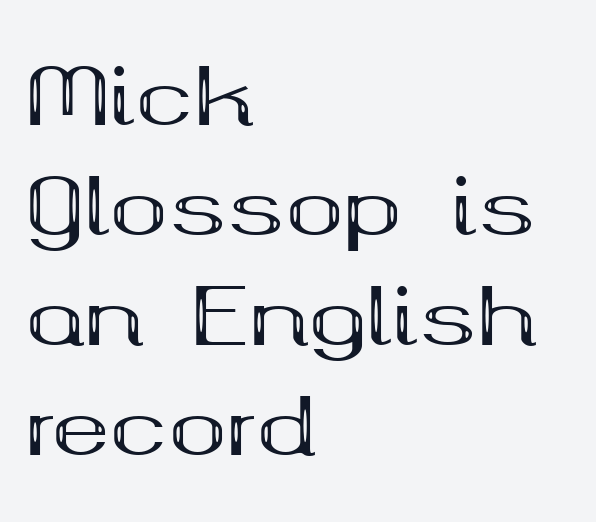
{"serif": "yes", "italic": "no", "bold": "yes", "weight": "bold", "width": "wide", "stroke_contrast": "medium", "x_height": "medium", "monospaced": "no", "underline": "no", "align": "left", "line_spacing": "normal", "line_spacing_ratio": 1.41, "letter_spacing": "normal", "letter_spacing_em": 0.0, "glyph_px": 78}
